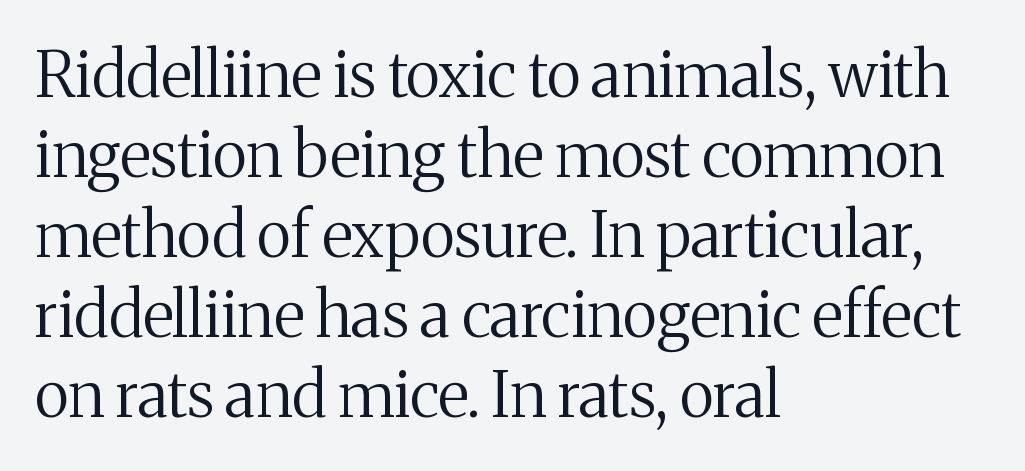
Q: Is the text bold? A: No.
Q: Is the text italic (slanted)? A: No, it is upright.
Q: Is the typeface a serif or a sans-serif typeface? A: Serif.
Q: Is the text underlined? A: No.
Q: How is the paragraph aligned? A: Left-aligned.
Q: Is the spacing between letters normal or unusually wide? A: Normal.
Q: Is the spacing between lines tight, normal or loose? A: Normal.
Q: Width (condensed, normal, or wide)? A: Normal.
Q: Stroke contrast? A: Medium.
Q: x-height? A: Medium.
Q: Monospaced? A: No.
